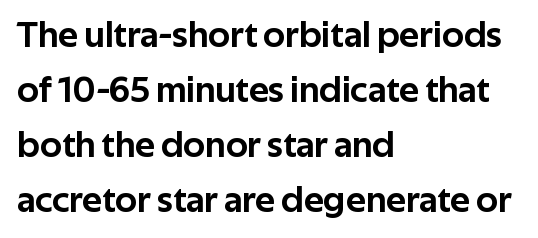
{"serif": "no", "italic": "no", "width": "normal", "stroke_contrast": "low", "x_height": "medium", "monospaced": "no", "underline": "no", "align": "left", "line_spacing": "normal", "line_spacing_ratio": 1.49, "letter_spacing": "normal", "letter_spacing_em": 0.0, "glyph_px": 37}
